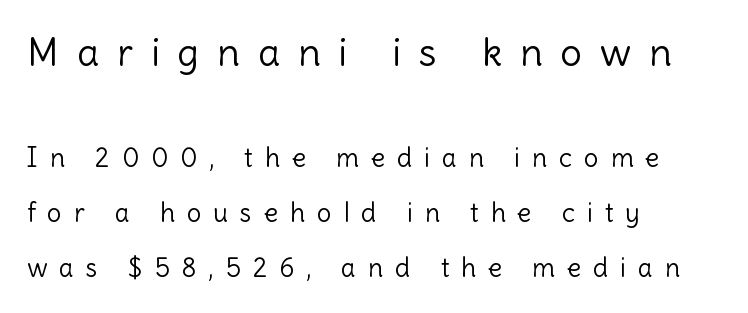
Q: Is the text bold? A: No.
Q: Is the text italic (slanted)? A: No, it is upright.
Q: Is the typeface a serif or a sans-serif typeface? A: Sans-serif.
Q: Is the text underlined? A: No.
Q: How is the paragraph aligned? A: Left-aligned.
Q: Is the spacing between letters normal or unusually wide? A: Unusually wide.
Q: Is the spacing between lines tight, normal or loose? A: Loose.
Q: Which block of text is set in a larger size, the first (top) or the second (bottom)? A: The first (top) one.
Q: Width (condensed, normal, or wide)? A: Normal.
Q: x-height? A: Medium.
Q: Monospaced? A: No.
